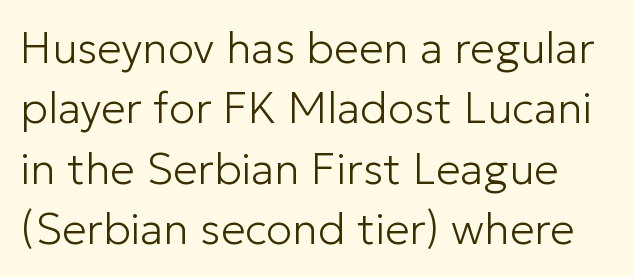
{"serif": "no", "italic": "no", "bold": "no", "weight": "light", "width": "normal", "stroke_contrast": "low", "x_height": "medium", "monospaced": "no", "underline": "no", "line_spacing": "normal", "line_spacing_ratio": 1.37, "letter_spacing": "normal", "letter_spacing_em": 0.0, "glyph_px": 44}
